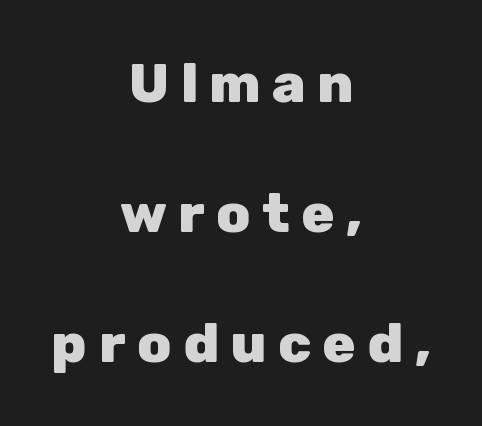
Q: Is the text bold? A: Yes.
Q: Is the text italic (slanted)? A: No, it is upright.
Q: Is the typeface a serif or a sans-serif typeface? A: Sans-serif.
Q: Is the text underlined? A: No.
Q: How is the paragraph aligned? A: Centered.
Q: Is the spacing between letters normal or unusually wide? A: Unusually wide.
Q: Is the spacing between lines tight, normal or loose? A: Loose.
Q: Width (condensed, normal, or wide)? A: Normal.
Q: Stroke contrast? A: Low.
Q: x-height? A: Medium.
Q: Monospaced? A: No.
